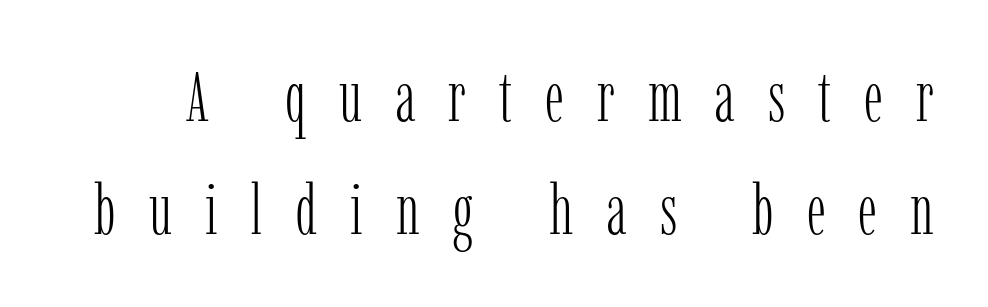
The image shows 70 px light, condensed serif type, upright; set normal line spacing (1.62x), unusually wide letter spacing (+0.47 em), not underlined; low stroke contrast and a medium x-height.
